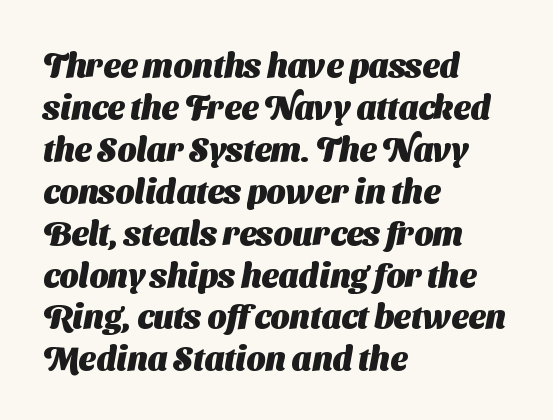
The image shows 33 px heavy sans-serif type; set left-aligned, normal line spacing (1.27x), normal letter spacing, not underlined; medium stroke contrast and a medium x-height.
